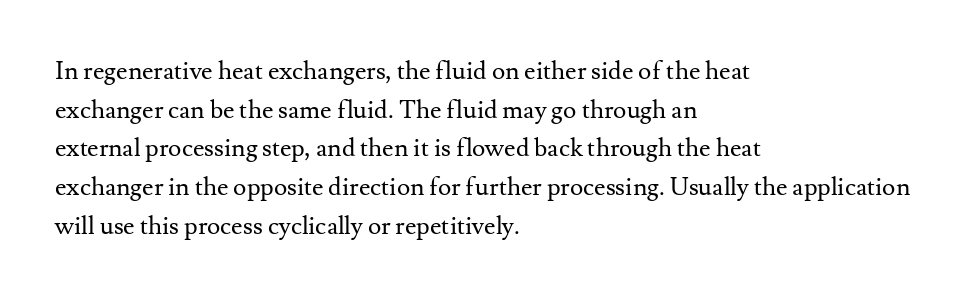
The image shows 25 px text type, upright; set left-aligned, normal line spacing (1.55x), normal letter spacing, not underlined.
